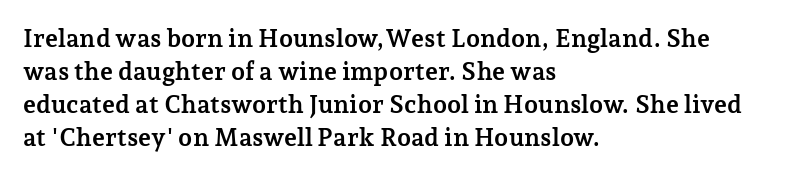
The image shows 25 px bold type, upright; set left-aligned, normal line spacing (1.32x), normal letter spacing, not underlined.
